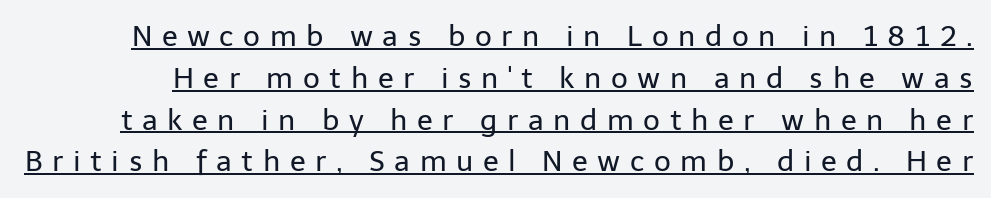
{"serif": "no", "italic": "no", "bold": "no", "weight": "regular", "width": "normal", "stroke_contrast": "low", "x_height": "medium", "monospaced": "no", "underline": "yes", "line_spacing": "normal", "line_spacing_ratio": 1.44, "letter_spacing": "wide", "letter_spacing_em": 0.33, "glyph_px": 29}
